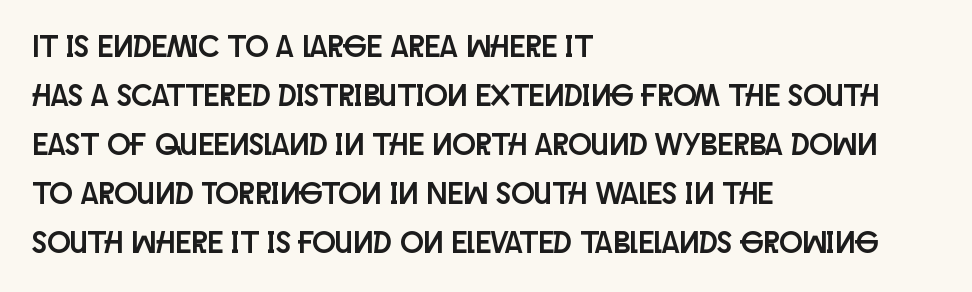
All the whitespace from short lines collects on the right. Does the leading feel generous? No, just average. No word sits above an underline. The face used here is rendered with its standard letterfit.
